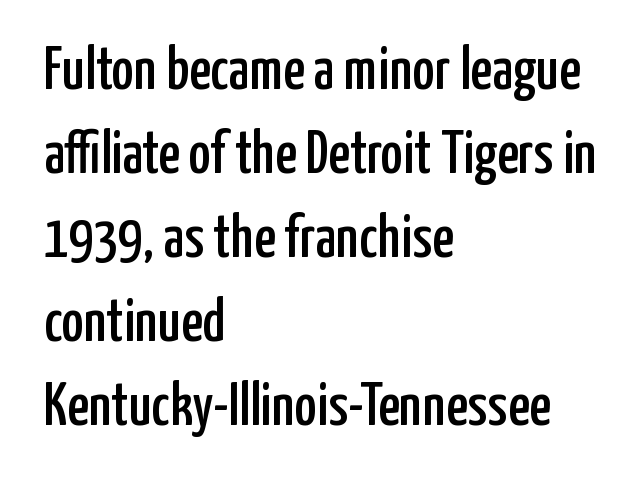
{"serif": "no", "italic": "no", "width": "condensed", "stroke_contrast": "low", "x_height": "medium", "monospaced": "no", "underline": "no", "align": "left", "line_spacing": "normal", "line_spacing_ratio": 1.4, "letter_spacing": "normal", "letter_spacing_em": 0.0, "glyph_px": 60}
